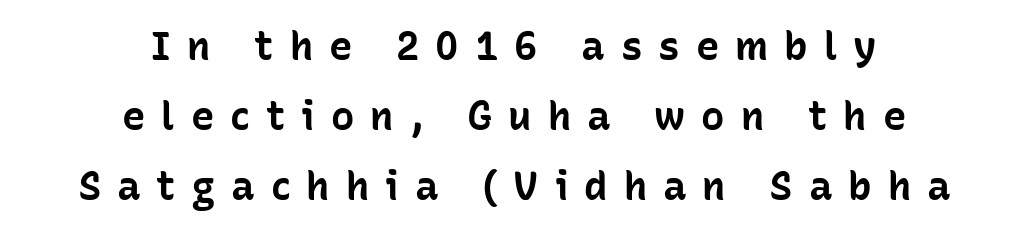
{"serif": "no", "italic": "no", "bold": "yes", "weight": "bold", "width": "normal", "stroke_contrast": "low", "x_height": "medium", "monospaced": "no", "underline": "no", "align": "center", "line_spacing_ratio": 1.8, "letter_spacing": "wide", "letter_spacing_em": 0.41, "glyph_px": 39}
